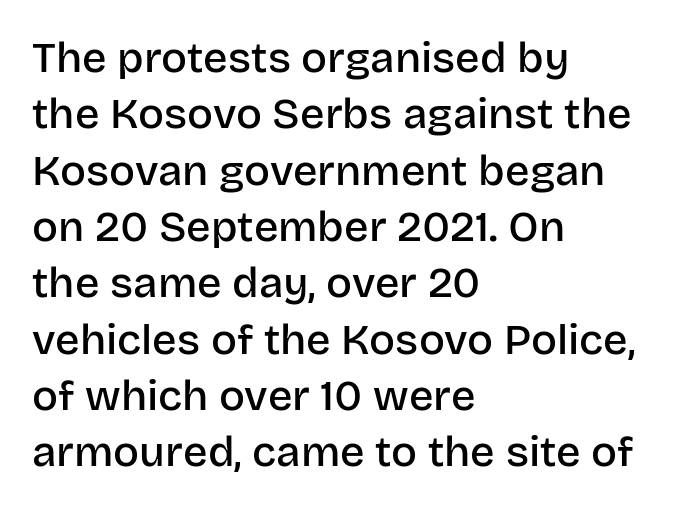
Each letter keeps its own natural width here, so spacing adapts to shape. Short and long lines alike share a common starting point at left. Observe the absence of serifs on each vertical stroke in this sample. Descenders hang freely into open space.
